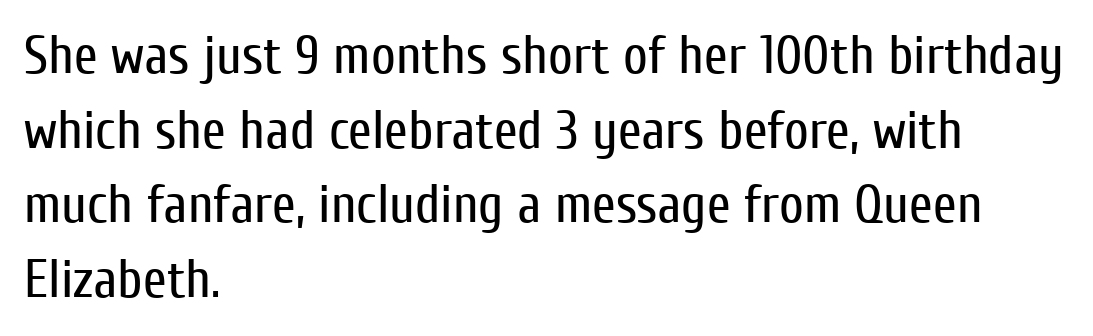
The passage shown is typed in a proportional face where columns would drift. No word sits above an underline. Designer's note — italics off, roman on. The rows are spaced the way most documents space them. Where is the straight margin? On the left.
